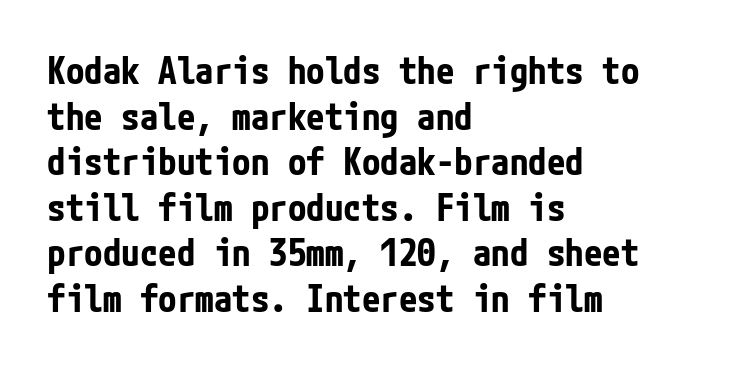
{"serif": "no", "italic": "no", "bold": "yes", "weight": "bold", "width": "condensed", "stroke_contrast": "low", "x_height": "medium", "underline": "no", "align": "left", "line_spacing_ratio": 1.23, "letter_spacing": "normal", "letter_spacing_em": 0.0, "glyph_px": 37}
